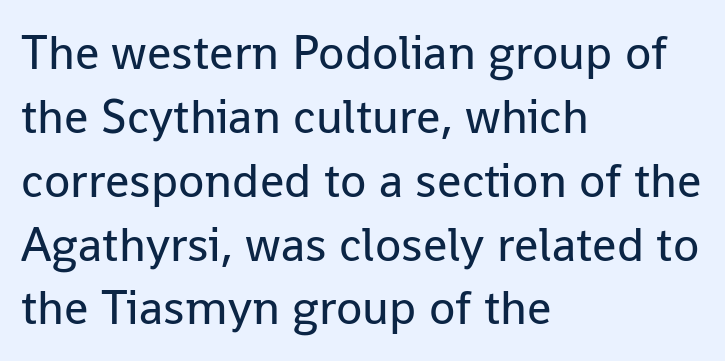
{"serif": "no", "italic": "no", "bold": "no", "weight": "regular", "width": "normal", "stroke_contrast": "low", "x_height": "medium", "monospaced": "no", "underline": "no", "align": "left", "line_spacing": "normal", "line_spacing_ratio": 1.33, "letter_spacing": "normal", "letter_spacing_em": 0.0, "glyph_px": 48}
